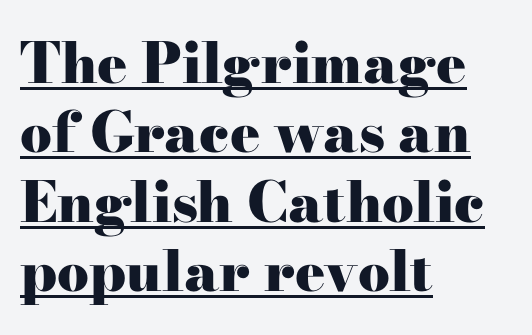
{"serif": "yes", "italic": "no", "bold": "yes", "weight": "heavy", "width": "wide", "stroke_contrast": "high", "x_height": "small", "monospaced": "no", "underline": "yes", "align": "left", "line_spacing_ratio": 1.24, "letter_spacing": "normal", "letter_spacing_em": 0.0, "glyph_px": 56}
